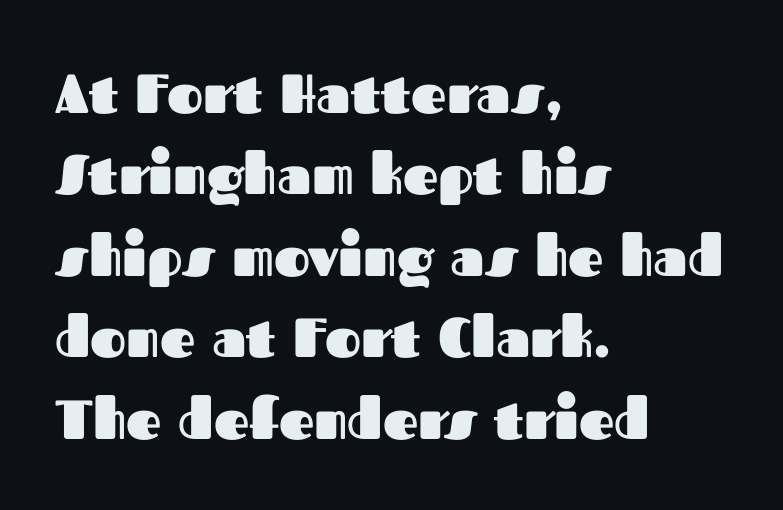
{"serif": "no", "italic": "no", "bold": "yes", "weight": "heavy", "width": "normal", "stroke_contrast": "medium", "x_height": "medium", "monospaced": "no", "underline": "no", "align": "left", "line_spacing": "normal", "line_spacing_ratio": 1.48, "letter_spacing": "normal", "letter_spacing_em": 0.0, "glyph_px": 55}
